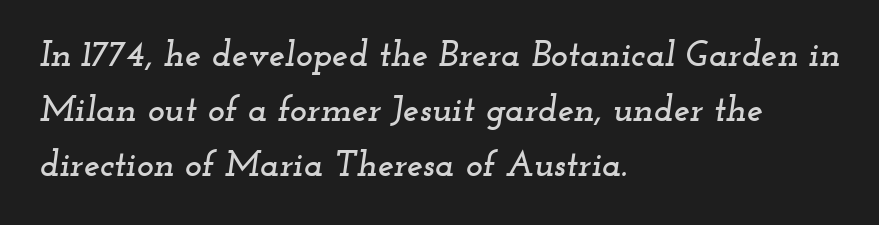
Q: Is the text italic (slanted)? A: Yes, it leans right by about 12 degrees.
Q: Is the typeface a serif or a sans-serif typeface? A: Serif.
Q: Is the text underlined? A: No.
Q: How is the paragraph aligned? A: Left-aligned.
Q: Is the spacing between letters normal or unusually wide? A: Normal.
Q: Is the spacing between lines tight, normal or loose? A: Normal.
Q: Width (condensed, normal, or wide)? A: Wide.
Q: Stroke contrast? A: Low.
Q: x-height? A: Small.
Q: Monospaced? A: No.
